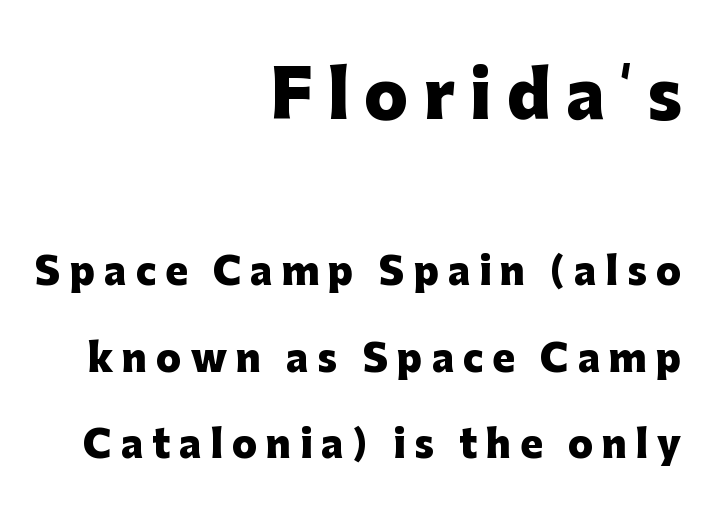
The image shows 64 px heavy sans-serif type, upright; set right-aligned, loose line spacing (2.35x), unusually wide letter spacing (+0.24 em), not underlined; the first (top) block is 1.73x larger; low stroke contrast and a medium x-height.
